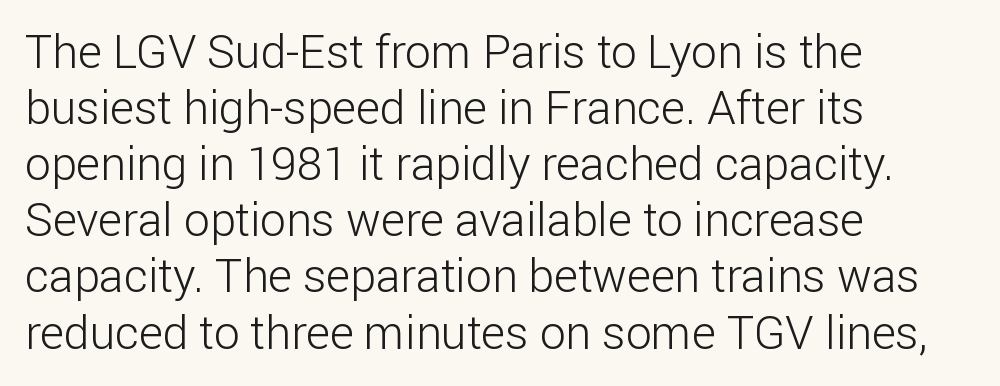
The image shows 46 px light sans-serif type, upright; set left-aligned, line spacing 1.22x, normal letter spacing, not underlined; low stroke contrast and a medium x-height.
